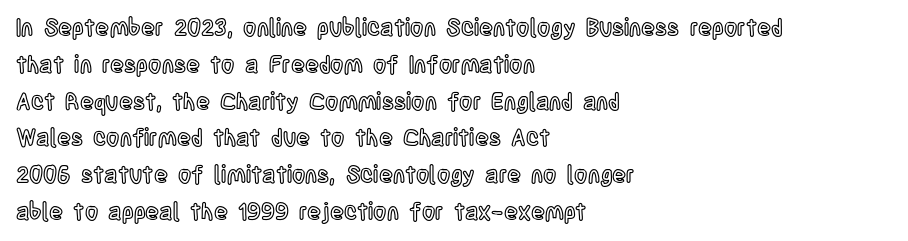
The image shows 23 px text type, upright; set left-aligned, normal line spacing (1.6x), normal letter spacing, not underlined.
